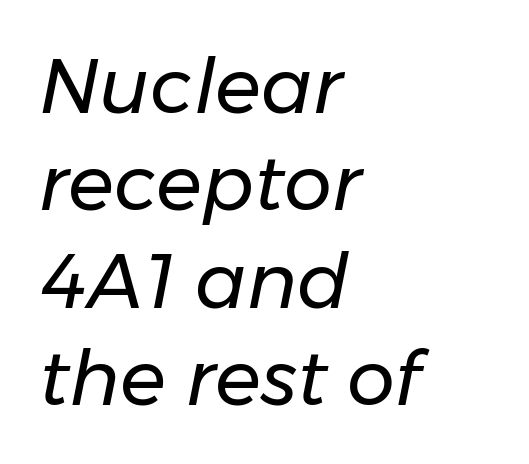
The image shows 76 px regular-weight type, italic (leaning right); set left-aligned, normal line spacing (1.28x), normal letter spacing, not underlined; low stroke contrast and a medium x-height.
